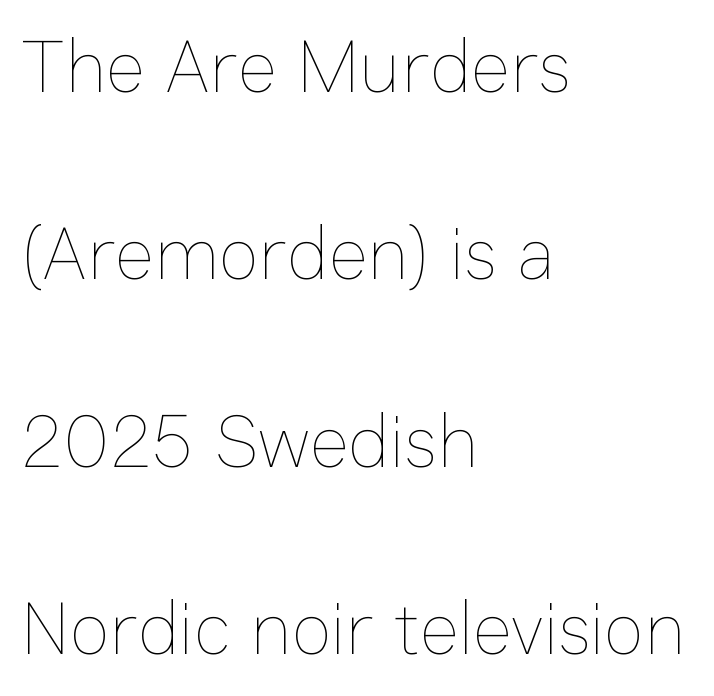
Line beginnings align vertically; line endings do not. The strip under each line holds only bare page. The rendering uses natural spacing where letterforms have individual widths. Summary of vertical rhythm: relaxed, with wide interline spacing. This sample uses an upright cut, with every glyph sitting square on the baseline. No heavy texture on the line: the type isn't bold.
